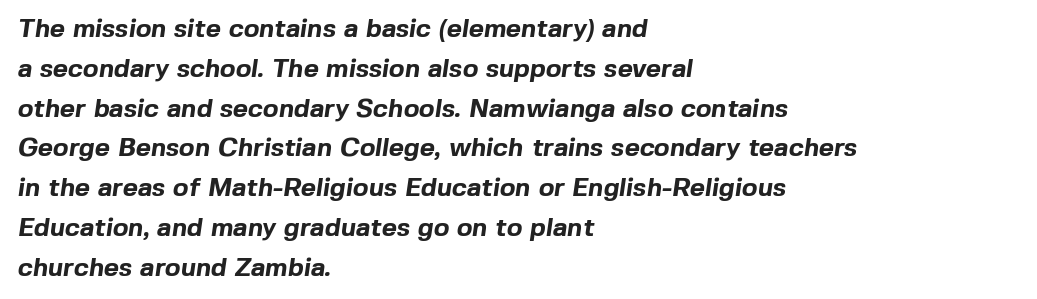
{"bold": "yes", "underline": "no", "align": "left", "line_spacing": "normal", "line_spacing_ratio": 1.53, "letter_spacing": "normal", "letter_spacing_em": 0.0, "glyph_px": 26}
